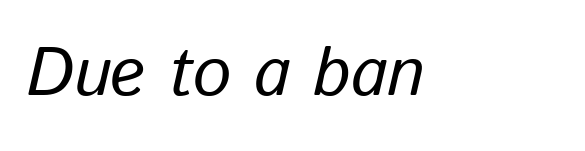
{"italic": "yes", "lean": "right", "slant_degrees": 13, "width": "normal", "stroke_contrast": "low", "x_height": "medium", "monospaced": "no", "underline": "no", "align": "left", "letter_spacing": "normal", "letter_spacing_em": 0.0, "glyph_px": 68}
